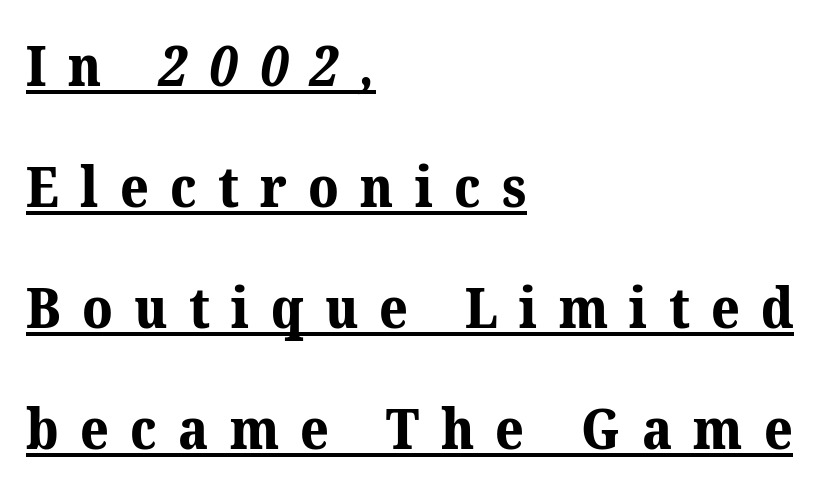
{"serif": "yes", "bold": "yes", "weight": "bold", "width": "normal", "stroke_contrast": "medium", "x_height": "medium", "monospaced": "no", "underline": "yes", "align": "left", "line_spacing": "loose", "line_spacing_ratio": 2.16, "letter_spacing": "wide", "letter_spacing_em": 0.38, "glyph_px": 56}
